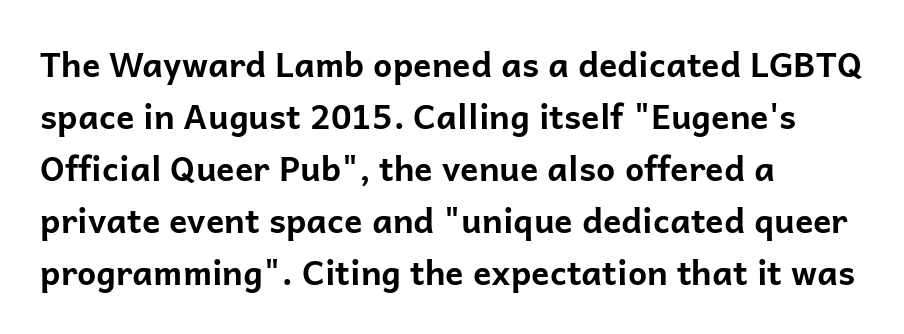
{"serif": "no", "italic": "no", "bold": "yes", "weight": "bold", "width": "normal", "stroke_contrast": "low", "x_height": "medium", "monospaced": "no", "underline": "no", "align": "left", "line_spacing": "normal", "line_spacing_ratio": 1.53, "letter_spacing": "normal", "letter_spacing_em": 0.0, "glyph_px": 34}
